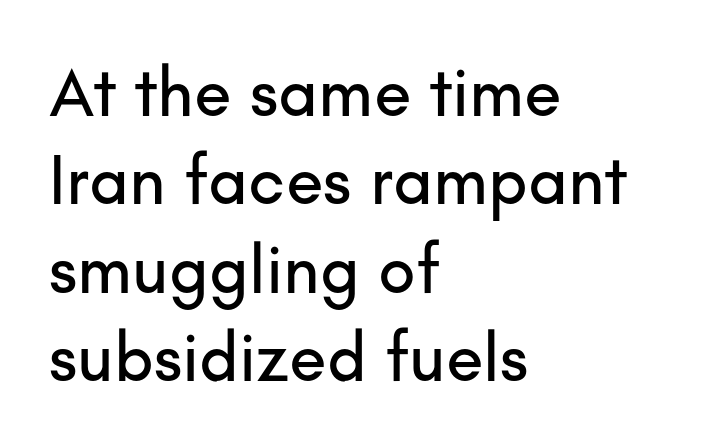
Q: Is the text italic (slanted)? A: No, it is upright.
Q: Is the typeface a serif or a sans-serif typeface? A: Sans-serif.
Q: Is the text underlined? A: No.
Q: How is the paragraph aligned? A: Left-aligned.
Q: Is the spacing between letters normal or unusually wide? A: Normal.
Q: Is the spacing between lines tight, normal or loose? A: Normal.
Q: Width (condensed, normal, or wide)? A: Normal.
Q: Stroke contrast? A: Low.
Q: x-height? A: Small.
Q: Monospaced? A: No.
